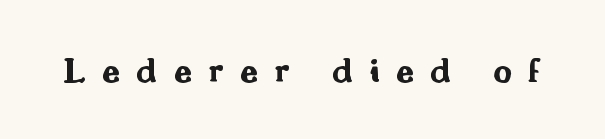
The image shows 37 px bold, wide sans-serif type, upright; set unusually wide letter spacing (+0.44 em), not underlined; medium stroke contrast and a small x-height.
